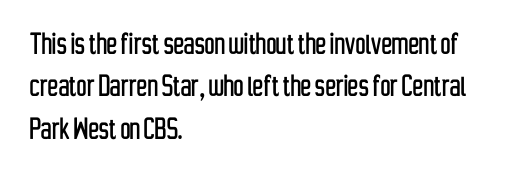
If you drew a ruler down the left edge, every line would touch it. The specimen omits any rule beneath the text block's lines. The face used here is a sans, in the tradition of grotesques and geometrics. The letters stand straight up with perfectly vertical stems. Nobody touched the tracking dial on this one. Proportional: the letters do not fall into vertical columns.
